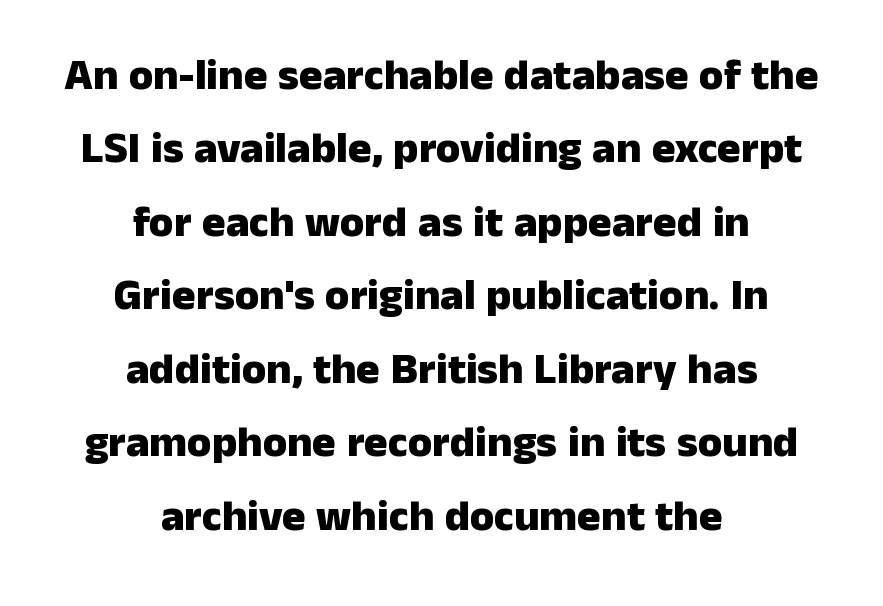
A typesetter would call this proportional, since set widths differ per character. Every stem runs plumb, perpendicular to the baseline. The foot of each line stays bare and open. The type family on display is of the sans-serif kind. Layout note: lines centered. Default kerning and tracking; the words read as compact shapes.
